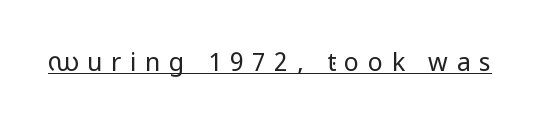
The image shows 25 px text type, upright; set unusually wide letter spacing (+0.34 em), underlined.
